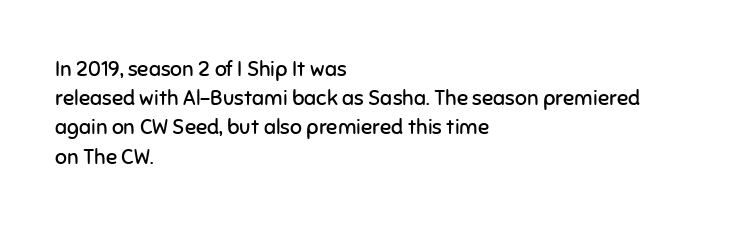
{"italic": "no", "bold": "no", "underline": "no", "align": "left", "line_spacing": "normal", "line_spacing_ratio": 1.39, "letter_spacing": "normal", "letter_spacing_em": 0.0, "glyph_px": 21}
